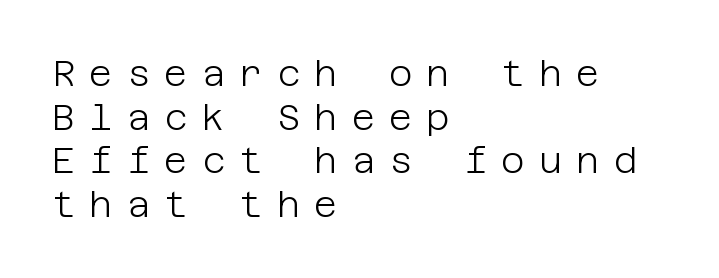
Q: Is the text bold? A: No.
Q: Is the text italic (slanted)? A: No, it is upright.
Q: Is the typeface a serif or a sans-serif typeface? A: Sans-serif.
Q: Is the text underlined? A: No.
Q: How is the paragraph aligned? A: Left-aligned.
Q: Is the spacing between letters normal or unusually wide? A: Unusually wide.
Q: Width (condensed, normal, or wide)? A: Normal.
Q: Stroke contrast? A: Low.
Q: x-height? A: Large.
